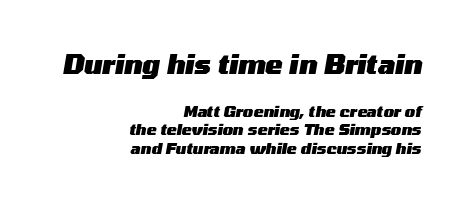
Q: Is the text bold? A: Yes.
Q: Is the text italic (slanted)? A: Yes, it leans right by about 10 degrees.
Q: Is the text underlined? A: No.
Q: How is the paragraph aligned? A: Right-aligned.
Q: Is the spacing between letters normal or unusually wide? A: Normal.
Q: Is the spacing between lines tight, normal or loose? A: Normal.
Q: Which block of text is set in a larger size, the first (top) or the second (bottom)? A: The first (top) one.
